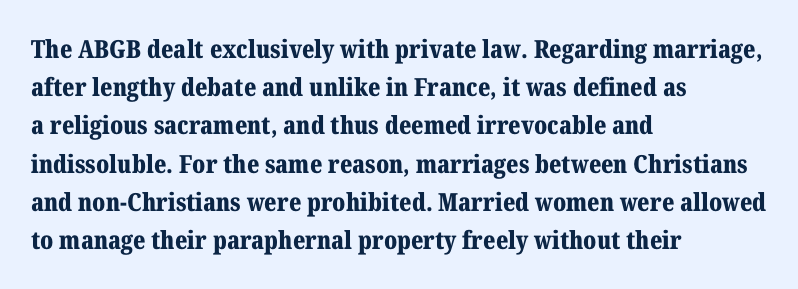
{"italic": "no", "bold": "yes", "underline": "no", "align": "left", "line_spacing": "normal", "line_spacing_ratio": 1.53, "letter_spacing": "normal", "letter_spacing_em": 0.0, "glyph_px": 25}
